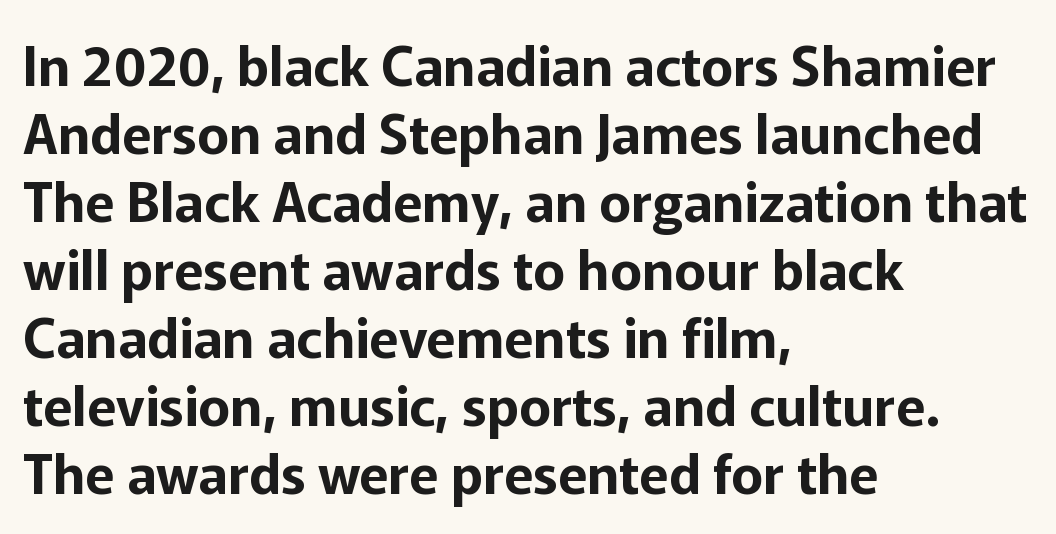
{"serif": "no", "italic": "no", "width": "normal", "stroke_contrast": "low", "x_height": "medium", "monospaced": "no", "underline": "no", "align": "left", "line_spacing": "normal", "line_spacing_ratio": 1.26, "letter_spacing": "normal", "letter_spacing_em": 0.0, "glyph_px": 54}
